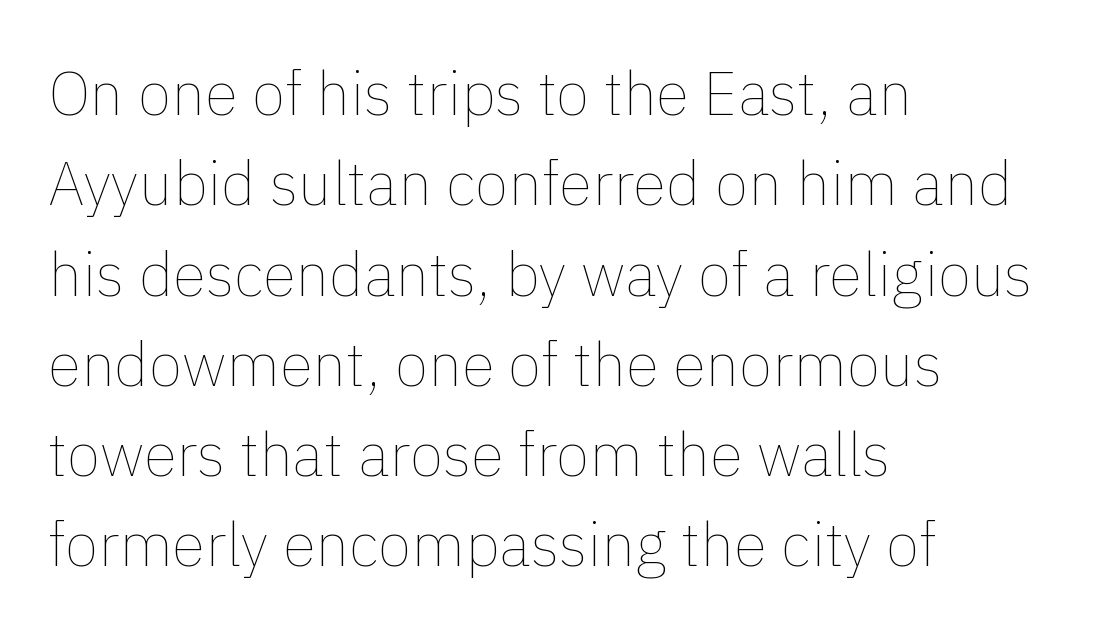
Q: Is the text bold? A: No.
Q: Is the text italic (slanted)? A: No, it is upright.
Q: Is the text underlined? A: No.
Q: How is the paragraph aligned? A: Left-aligned.
Q: Is the spacing between letters normal or unusually wide? A: Normal.
Q: Is the spacing between lines tight, normal or loose? A: Normal.
Q: Width (condensed, normal, or wide)? A: Normal.
Q: Stroke contrast? A: Low.
Q: x-height? A: Medium.
Q: Monospaced? A: No.
